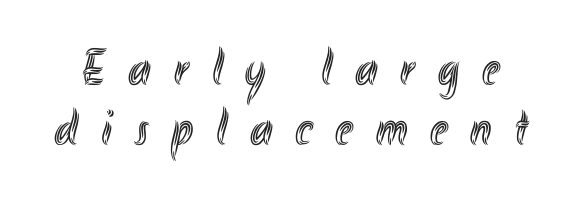
Each letter keeps its own natural width here, so spacing adapts to shape. The baseline area is clear. The horizontal fit of the characters is loose and conspicuously gappy.
